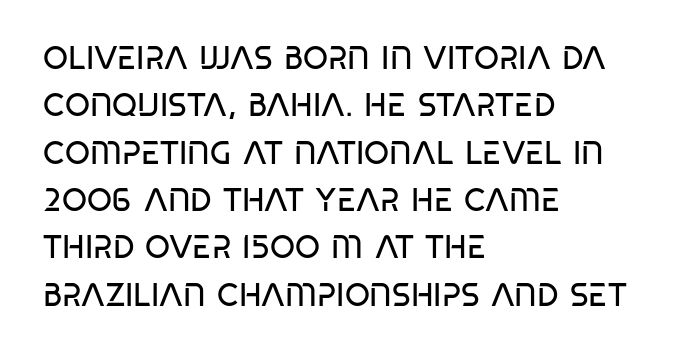
{"serif": "no", "italic": "no", "bold": "no", "weight": "regular", "width": "condensed", "stroke_contrast": "low", "x_height": "large", "monospaced": "no", "underline": "no", "align": "left", "line_spacing": "normal", "line_spacing_ratio": 1.48, "letter_spacing": "normal", "letter_spacing_em": 0.0, "glyph_px": 32}
